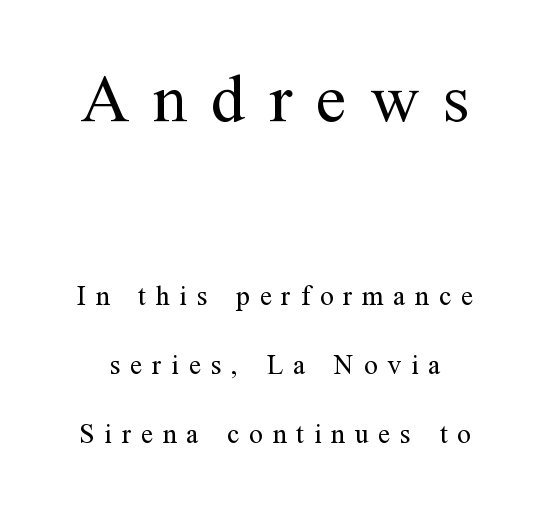
Q: Is the text bold? A: No.
Q: Is the text italic (slanted)? A: No, it is upright.
Q: Is the typeface a serif or a sans-serif typeface? A: Serif.
Q: Is the text underlined? A: No.
Q: Is the spacing between letters normal or unusually wide? A: Unusually wide.
Q: Is the spacing between lines tight, normal or loose? A: Loose.
Q: Which block of text is set in a larger size, the first (top) or the second (bottom)? A: The first (top) one.
Q: Width (condensed, normal, or wide)? A: Normal.
Q: Stroke contrast? A: Medium.
Q: x-height? A: Medium.
Q: Monospaced? A: No.
